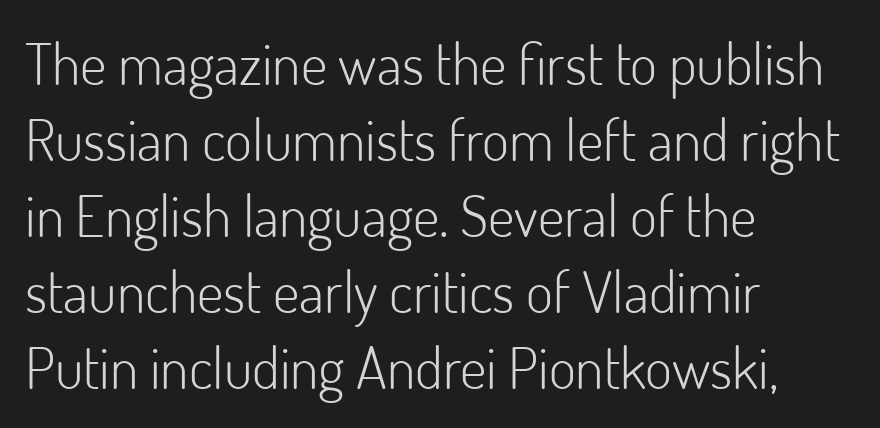
Q: Is the text bold? A: No.
Q: Is the text italic (slanted)? A: No, it is upright.
Q: Is the typeface a serif or a sans-serif typeface? A: Sans-serif.
Q: Is the text underlined? A: No.
Q: How is the paragraph aligned? A: Left-aligned.
Q: Is the spacing between letters normal or unusually wide? A: Normal.
Q: Is the spacing between lines tight, normal or loose? A: Normal.
Q: Width (condensed, normal, or wide)? A: Normal.
Q: Stroke contrast? A: Low.
Q: x-height? A: Small.
Q: Monospaced? A: No.
